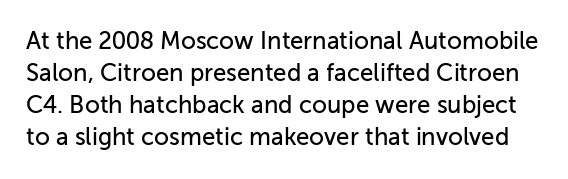
The image shows 24 px text type, upright; set normal line spacing (1.34x), normal letter spacing, not underlined.
